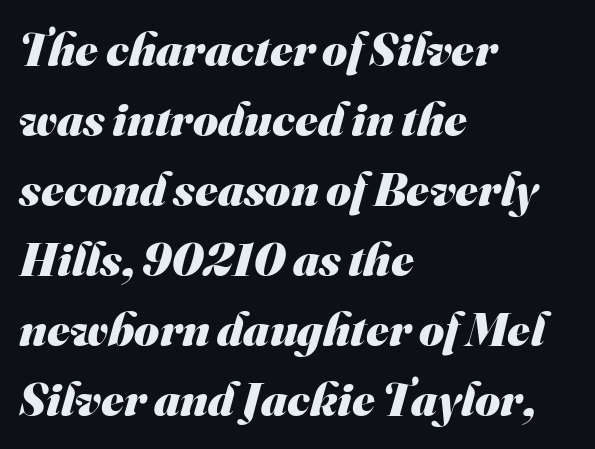
The image shows 48 px heavy sans-serif type; set left-aligned, normal line spacing (1.46x), normal letter spacing, not underlined; medium stroke contrast and a small x-height.
